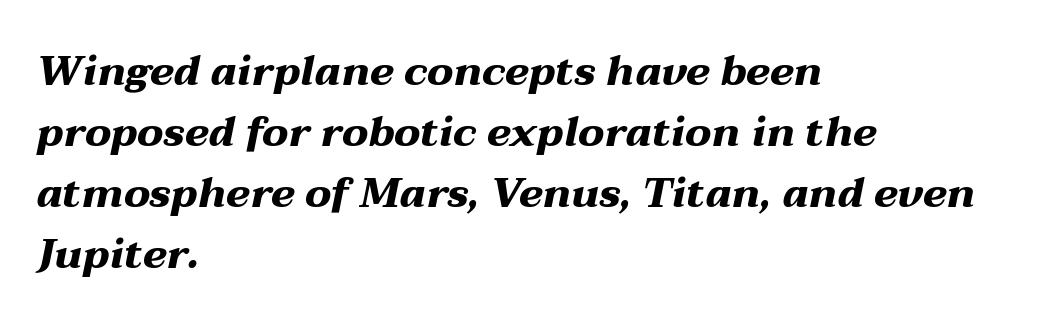
Q: Is the text bold? A: Yes.
Q: Is the text italic (slanted)? A: Yes, it leans right by about 12 degrees.
Q: Is the text underlined? A: No.
Q: How is the paragraph aligned? A: Left-aligned.
Q: Is the spacing between letters normal or unusually wide? A: Normal.
Q: Is the spacing between lines tight, normal or loose? A: Normal.
Q: Width (condensed, normal, or wide)? A: Wide.
Q: Stroke contrast? A: Medium.
Q: x-height? A: Medium.
Q: Monospaced? A: No.
